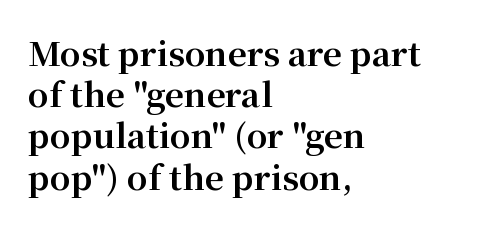
The image shows 33 px bold serif type, upright; set left-aligned, normal line spacing (1.25x), normal letter spacing, not underlined; medium stroke contrast and a medium x-height.
